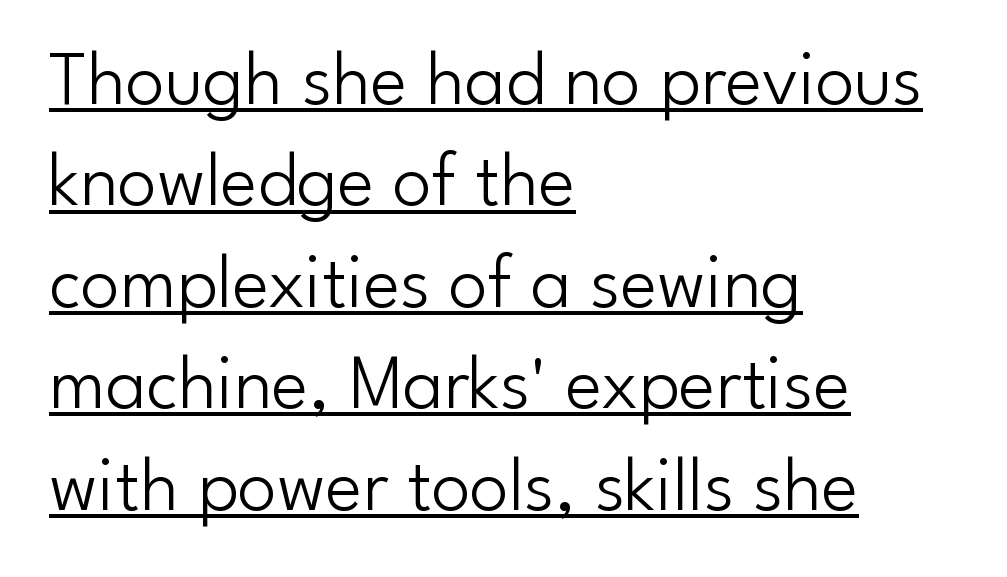
The image shows 78 px light sans-serif type, upright; set left-aligned, normal line spacing (1.3x), normal letter spacing, underlined; low stroke contrast and a small x-height.
